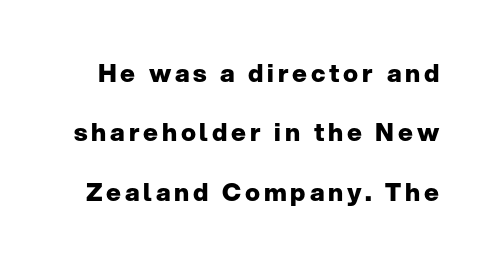
{"italic": "no", "bold": "yes", "underline": "no", "line_spacing": "loose", "line_spacing_ratio": 2.38, "glyph_px": 25}
